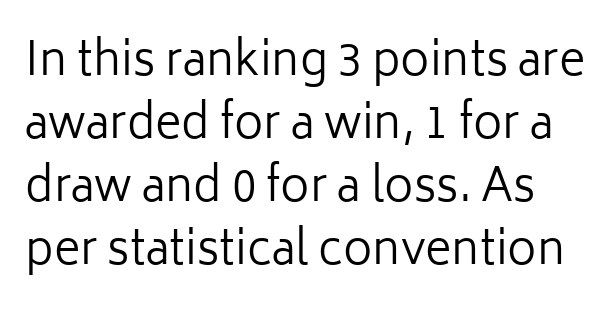
The passage shown is typeset with a sans-serif family. You can tell it's not italic because the verticals are truly vertical. The face used here is proportionally spaced, like ordinary book or web type. Students, note that the glyphs here touch the page at normal intervals. The font sits on the lighter half of the weight spectrum, regular included.
